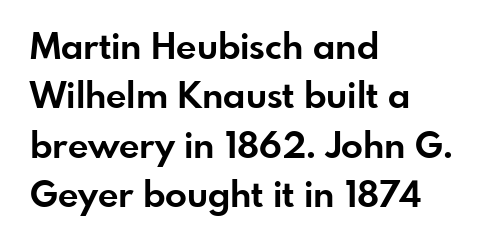
{"serif": "no", "italic": "no", "bold": "yes", "weight": "bold", "width": "normal", "stroke_contrast": "low", "x_height": "small", "monospaced": "no", "underline": "no", "align": "left", "line_spacing": "normal", "line_spacing_ratio": 1.37, "letter_spacing": "normal", "letter_spacing_em": 0.0, "glyph_px": 36}
